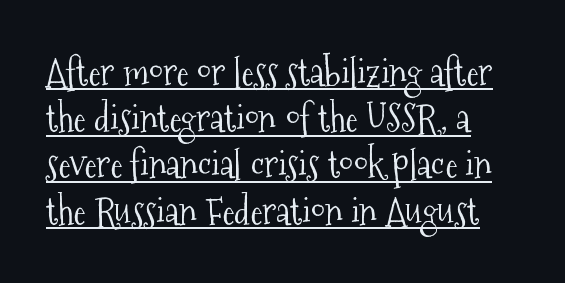
The image shows 37 px light, condensed serif type, upright; set left-aligned, normal line spacing (1.25x), normal letter spacing, underlined; medium stroke contrast and a medium x-height.
